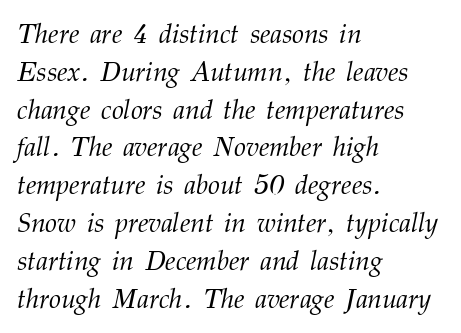
Ink coverage per letter is moderate at most. Does the lettering tilt? It does — this is italic. Has an underline been added? It has not. Each word holds together tightly as a unit, with standard inter-letter gaps.
